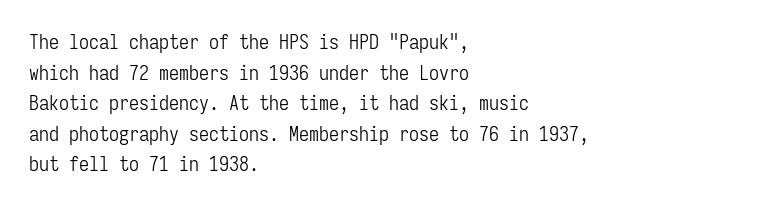
{"italic": "no", "bold": "no", "underline": "no", "align": "left", "line_spacing": "normal", "line_spacing_ratio": 1.53, "letter_spacing": "normal", "letter_spacing_em": 0.0, "glyph_px": 20}
